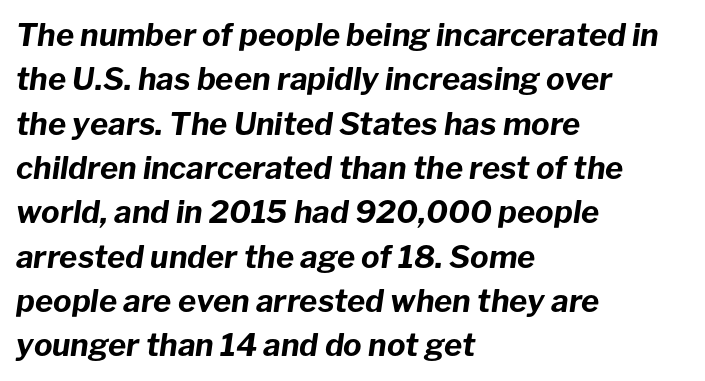
Q: Is the text bold? A: Yes.
Q: Is the text italic (slanted)? A: Yes, it leans right by about 8 degrees.
Q: Is the text underlined? A: No.
Q: How is the paragraph aligned? A: Left-aligned.
Q: Is the spacing between letters normal or unusually wide? A: Normal.
Q: Is the spacing between lines tight, normal or loose? A: Normal.
Q: Width (condensed, normal, or wide)? A: Normal.
Q: Stroke contrast? A: Low.
Q: x-height? A: Medium.
Q: Monospaced? A: No.
